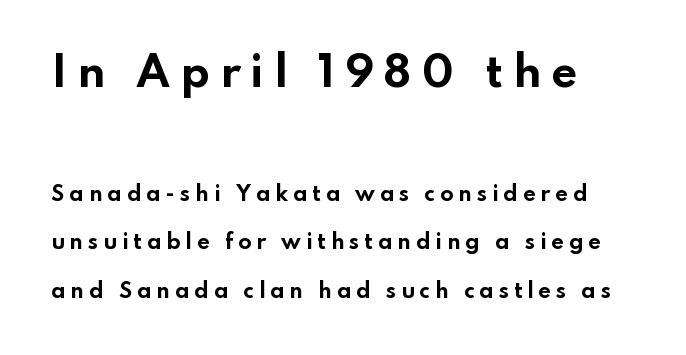
Q: Is the text bold? A: Yes.
Q: Is the text italic (slanted)? A: No, it is upright.
Q: Is the typeface a serif or a sans-serif typeface? A: Sans-serif.
Q: Is the text underlined? A: No.
Q: Is the spacing between letters normal or unusually wide? A: Unusually wide.
Q: Is the spacing between lines tight, normal or loose? A: Loose.
Q: Which block of text is set in a larger size, the first (top) or the second (bottom)? A: The first (top) one.
Q: Width (condensed, normal, or wide)? A: Wide.
Q: Stroke contrast? A: Low.
Q: x-height? A: Small.
Q: Monospaced? A: No.
